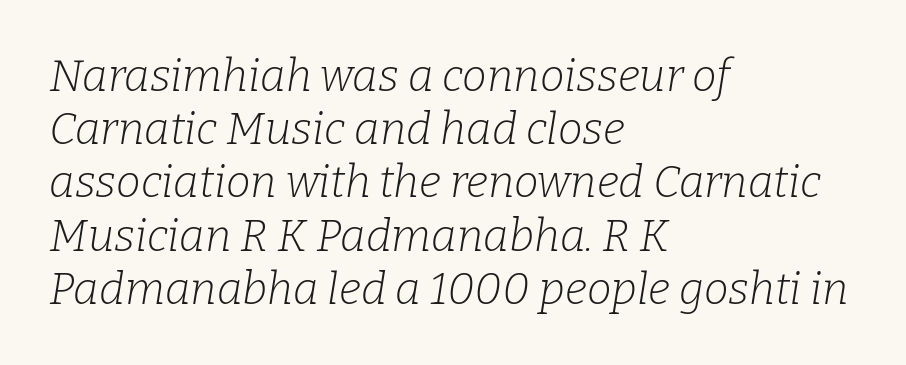
Q: Is the text bold? A: No.
Q: Is the text italic (slanted)? A: Yes, it leans right by about 9 degrees.
Q: Is the typeface a serif or a sans-serif typeface? A: Serif.
Q: Is the text underlined? A: No.
Q: How is the paragraph aligned? A: Left-aligned.
Q: Is the spacing between letters normal or unusually wide? A: Normal.
Q: Width (condensed, normal, or wide)? A: Normal.
Q: Stroke contrast? A: Low.
Q: x-height? A: Medium.
Q: Monospaced? A: No.
